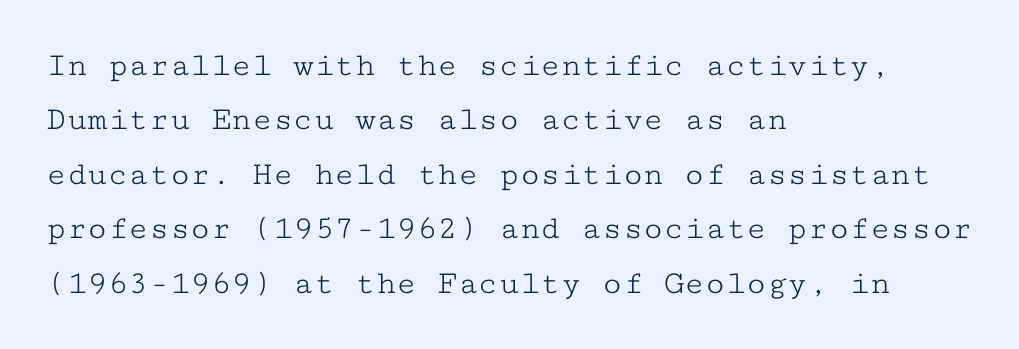
{"serif": "yes", "italic": "no", "bold": "no", "weight": "light", "width": "wide", "stroke_contrast": "low", "x_height": "medium", "monospaced": "yes", "underline": "no", "align": "left", "line_spacing": "normal", "line_spacing_ratio": 1.6, "letter_spacing": "normal", "letter_spacing_em": 0.0, "glyph_px": 34}
